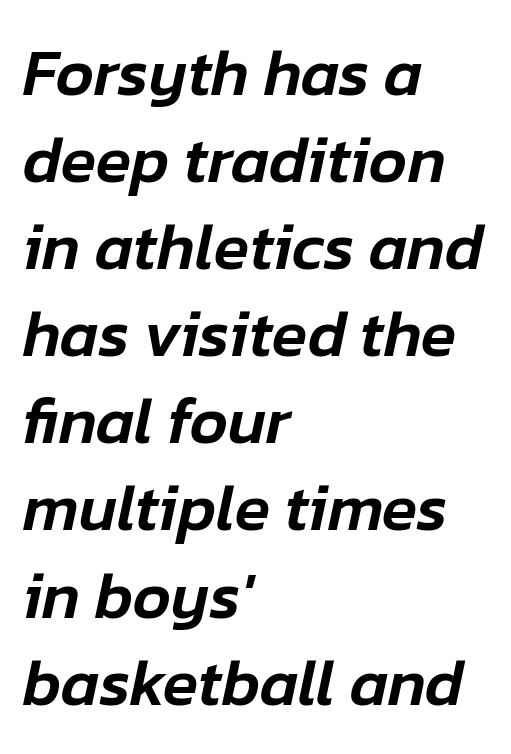
{"italic": "yes", "lean": "right", "slant_degrees": 12, "width": "normal", "stroke_contrast": "low", "x_height": "medium", "monospaced": "no", "underline": "no", "align": "left", "line_spacing": "normal", "line_spacing_ratio": 1.34, "letter_spacing": "normal", "letter_spacing_em": 0.0, "glyph_px": 65}
